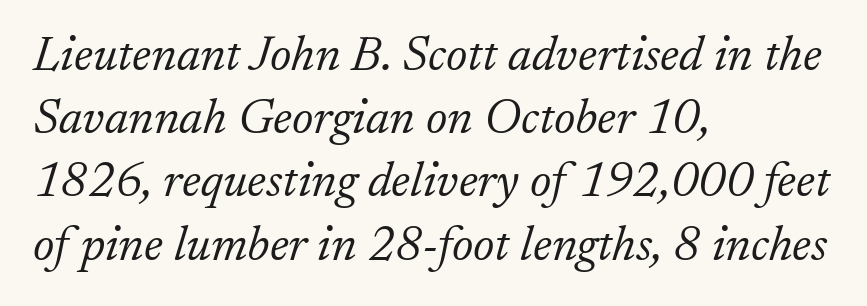
{"serif": "yes", "italic": "yes", "lean": "right", "slant_degrees": 17, "bold": "no", "weight": "light", "width": "normal", "stroke_contrast": "low", "x_height": "small", "monospaced": "no", "underline": "no", "align": "left", "line_spacing": "normal", "line_spacing_ratio": 1.29, "letter_spacing": "normal", "letter_spacing_em": 0.0, "glyph_px": 49}
